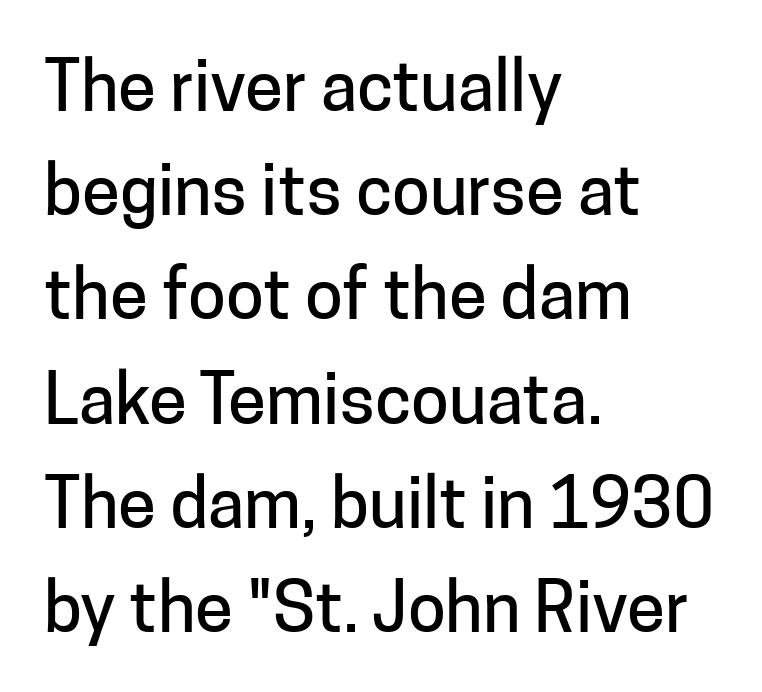
The image shows 69 px sans-serif type, upright; set left-aligned, normal line spacing (1.51x), normal letter spacing, not underlined; low stroke contrast and a medium x-height.
